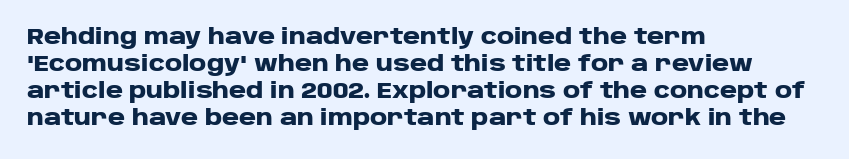
The space directly below the letters is spotless. In terms of leading, this rendering sits right in the middle. Notice how the stems are strictly vertical — no italics here. Honestly, the letter spacing is just normal — you wouldn't notice it. Typesetter's note: full bold, strokes at maximum text heaviness.
